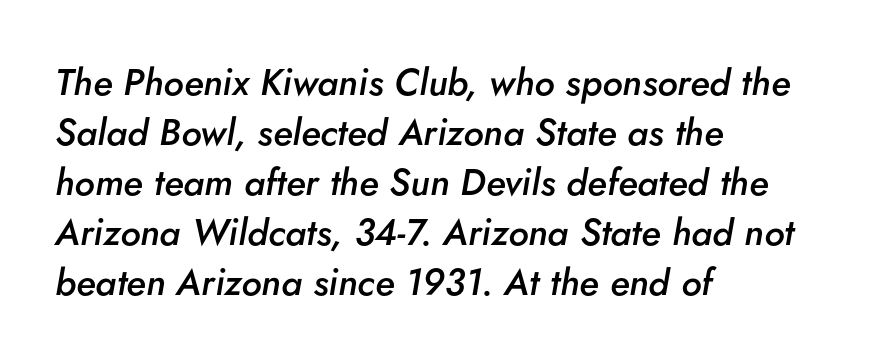
Notice how the passage keeps a crisp vertical edge on the left only. The typesetting leans somewhat heavy: a semibold. The lines sit at an ordinary, default distance from one another. There is no visible air inserted between adjacent glyphs.
